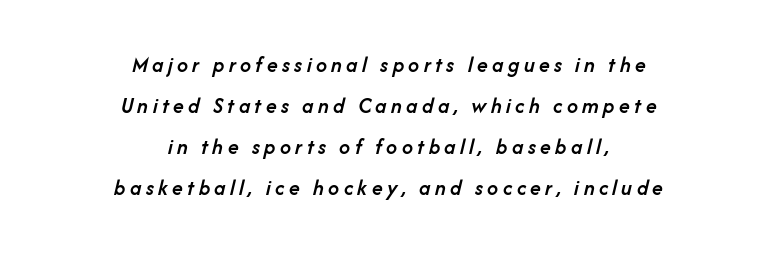
The image shows 22 px text type, italic (leaning right); set centered, line spacing 1.87x, unusually wide letter spacing (+0.2 em), not underlined.
